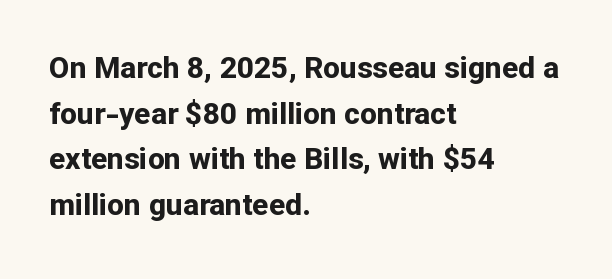
The image shows 30 px bold sans-serif type, upright; set left-aligned, normal line spacing (1.52x), normal letter spacing, not underlined; low stroke contrast and a medium x-height.
